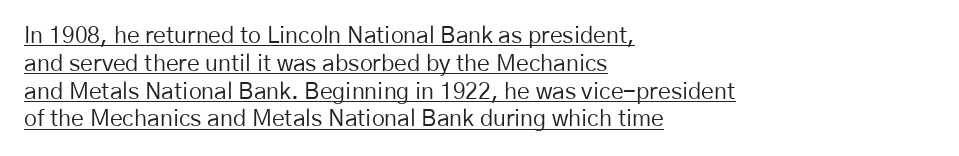
The image shows 23 px text type, upright; set left-aligned, line spacing 1.21x, normal letter spacing, underlined.
